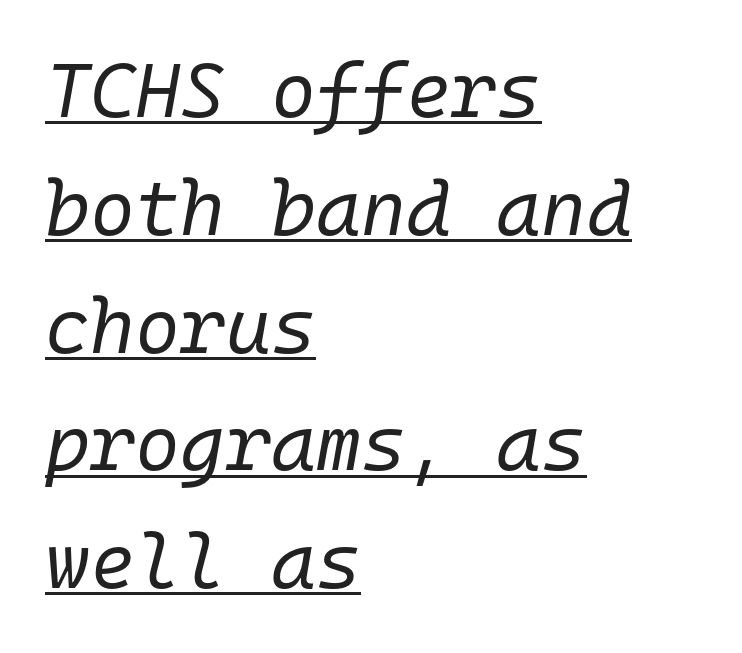
{"italic": "yes", "lean": "right", "slant_degrees": 10, "bold": "no", "weight": "regular", "width": "normal", "stroke_contrast": "low", "x_height": "medium", "monospaced": "yes", "underline": "yes", "align": "left", "line_spacing": "normal", "line_spacing_ratio": 1.53, "letter_spacing": "normal", "letter_spacing_em": 0.0, "glyph_px": 77}
